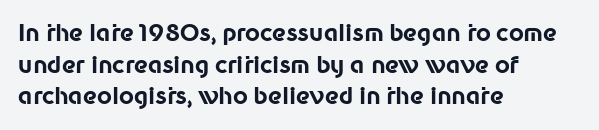
The image shows 23 px bold type, upright; set left-aligned, normal line spacing (1.38x), normal letter spacing, not underlined.
